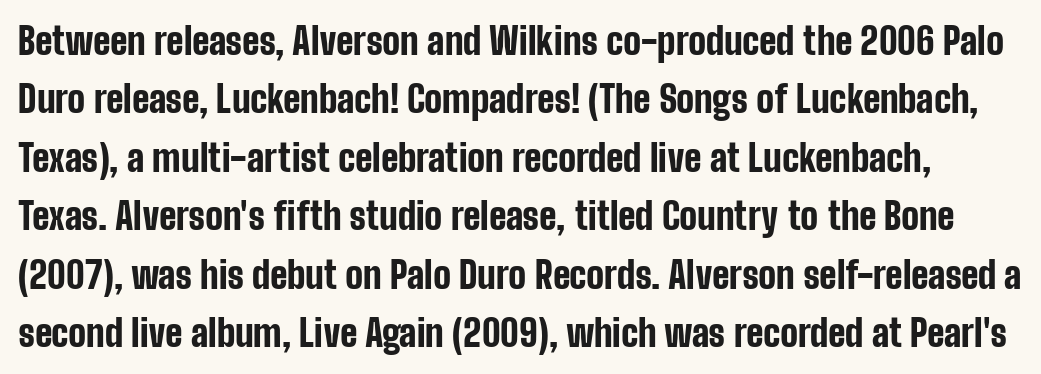
The image shows 37 px bold, condensed sans-serif type, upright; set normal line spacing (1.58x), normal letter spacing, not underlined; low stroke contrast and a medium x-height.
